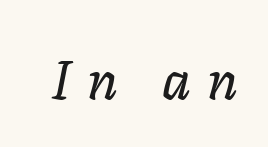
{"italic": "yes", "lean": "right", "slant_degrees": 11, "width": "normal", "stroke_contrast": "low", "x_height": "medium", "monospaced": "no", "underline": "no", "letter_spacing": "wide", "letter_spacing_em": 0.3, "glyph_px": 55}
